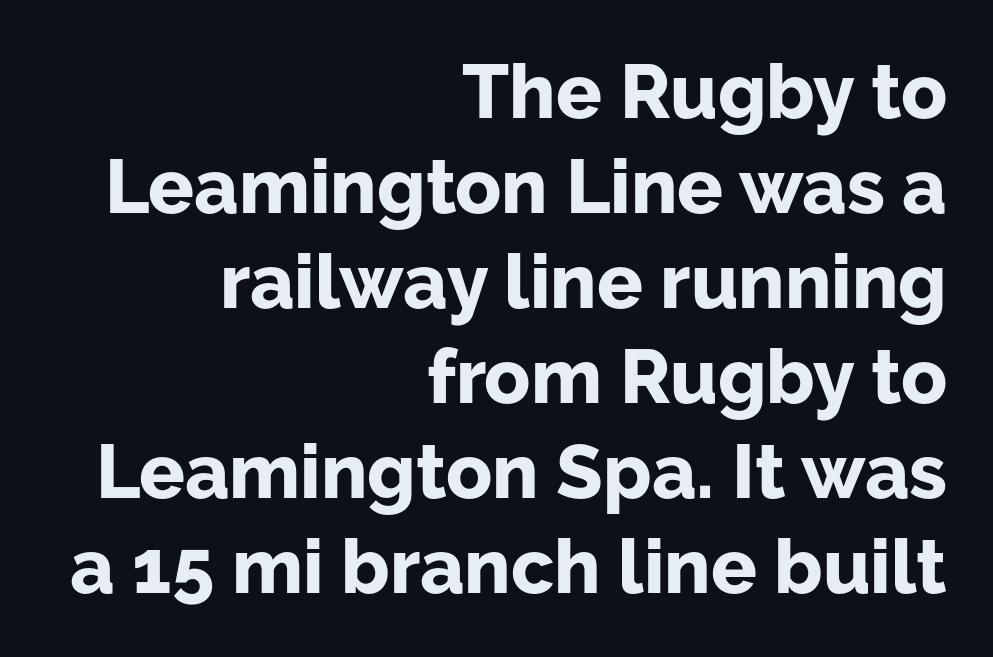
{"serif": "no", "italic": "no", "bold": "yes", "weight": "bold", "width": "normal", "stroke_contrast": "low", "x_height": "medium", "monospaced": "no", "underline": "no", "align": "right", "line_spacing": "normal", "line_spacing_ratio": 1.25, "letter_spacing": "normal", "letter_spacing_em": 0.0, "glyph_px": 76}
